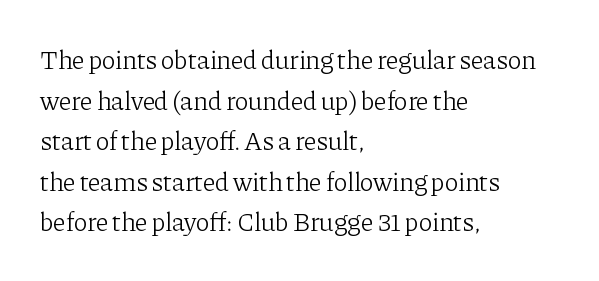
{"italic": "no", "bold": "no", "underline": "no", "align": "left", "line_spacing": "normal", "line_spacing_ratio": 1.56, "letter_spacing": "normal", "letter_spacing_em": 0.0, "glyph_px": 26}
